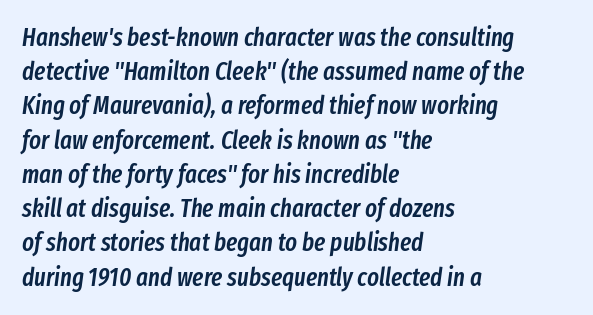
Q: Is the text bold? A: Semi-bold.
Q: Is the text italic (slanted)? A: Yes, it leans right by about 8 degrees.
Q: Is the text underlined? A: No.
Q: How is the paragraph aligned? A: Left-aligned.
Q: Is the spacing between letters normal or unusually wide? A: Normal.
Q: Is the spacing between lines tight, normal or loose? A: Normal.
